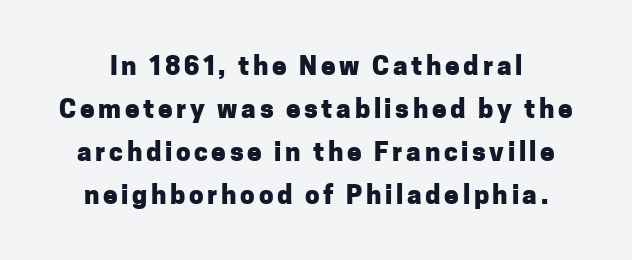
{"italic": "no", "bold": "yes", "underline": "no", "line_spacing": "normal", "line_spacing_ratio": 1.65, "glyph_px": 26}
